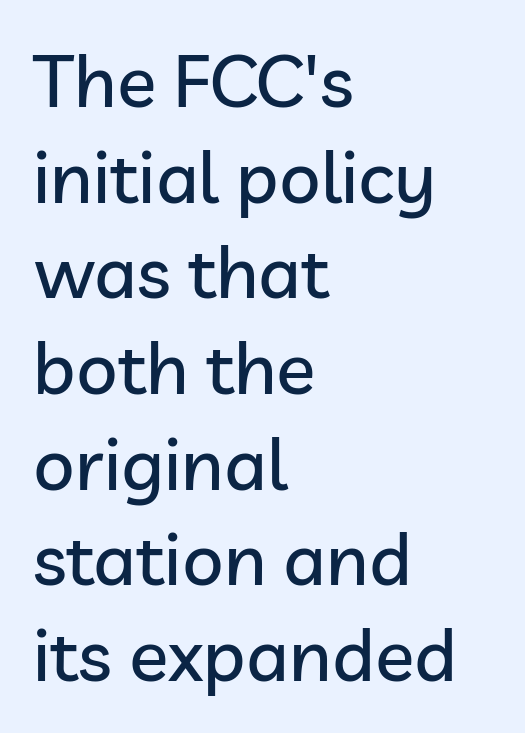
Q: Is the text italic (slanted)? A: No, it is upright.
Q: Is the typeface a serif or a sans-serif typeface? A: Sans-serif.
Q: Is the text underlined? A: No.
Q: How is the paragraph aligned? A: Left-aligned.
Q: Is the spacing between letters normal or unusually wide? A: Normal.
Q: Is the spacing between lines tight, normal or loose? A: Normal.
Q: Width (condensed, normal, or wide)? A: Normal.
Q: Stroke contrast? A: Low.
Q: x-height? A: Medium.
Q: Monospaced? A: No.
